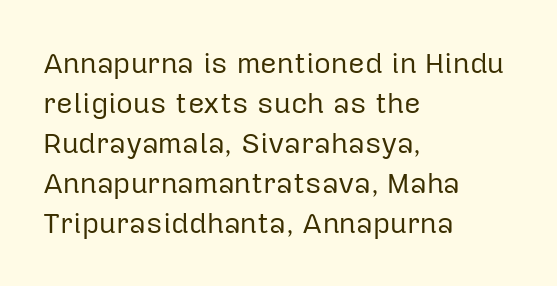
The image shows 29 px regular-weight sans-serif type, upright; set left-aligned, normal line spacing (1.38x), normal letter spacing, not underlined; low stroke contrast and a medium x-height.
